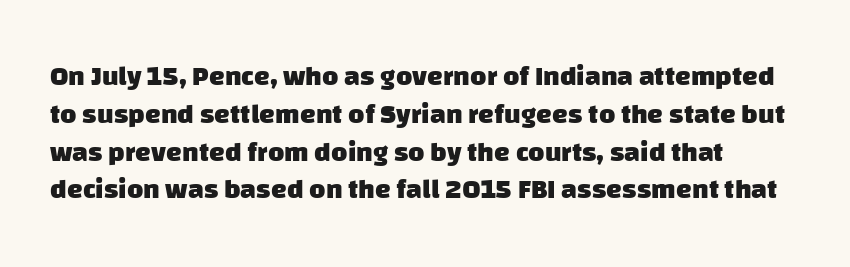
No word sits above an underline. Typesetter's note: full bold, strokes at maximum text heaviness. This sample uses plain, unmodified letter spacing. This block has exactly the height ordinary leading produces. Nothing sits at the stroke ends, so this counts as sans-serif.
